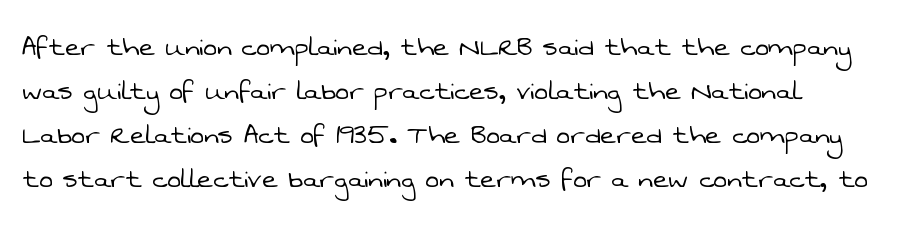
Here the designer chose a conventional face with non-uniform glyph widths. Clear beneath every line of the passage. The passage shown stacks its lines at a standard gap. Does the type have serifs? No, each stem ends abruptly. Stems and bowls with no extra thickness — not bold.
